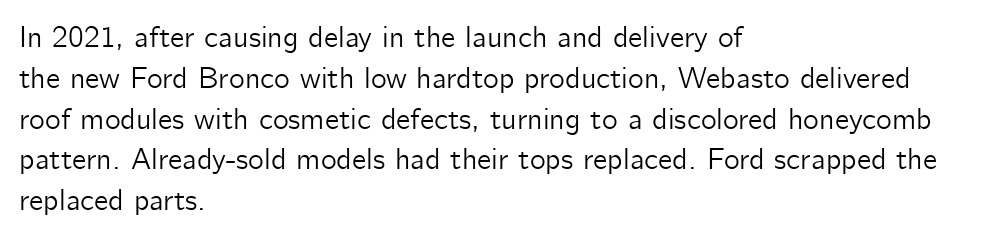
{"serif": "no", "italic": "no", "width": "normal", "stroke_contrast": "low", "x_height": "medium", "monospaced": "no", "underline": "no", "align": "left", "line_spacing": "normal", "line_spacing_ratio": 1.36, "letter_spacing": "normal", "letter_spacing_em": 0.0, "glyph_px": 30}
